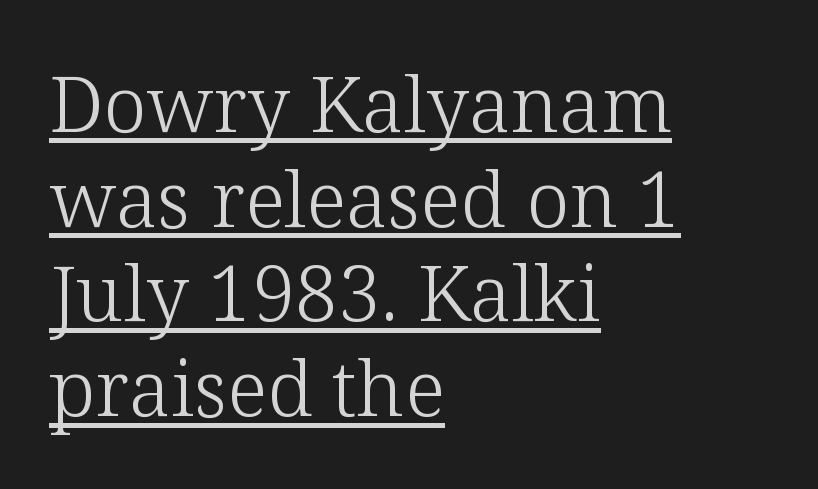
The font sits on the lighter half of the weight spectrum, regular included. Are there feet on the stems? There are — it's a serif. Default kerning and tracking; the words read as compact shapes. Decoration check: the copy is underlined.
